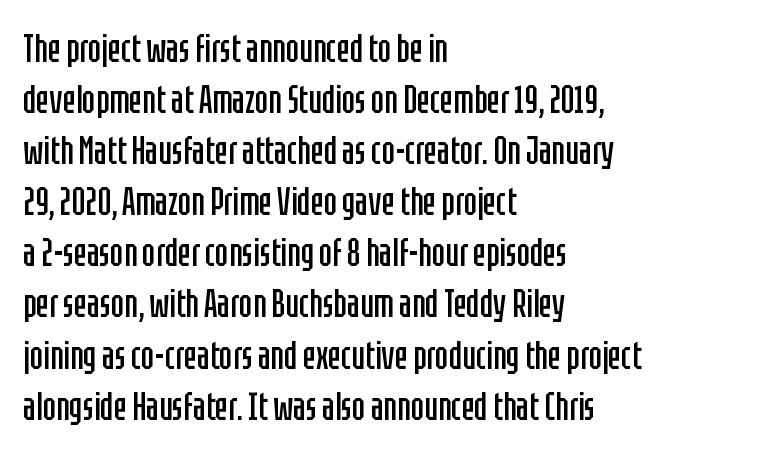
Q: Is the text bold? A: No.
Q: Is the text italic (slanted)? A: No, it is upright.
Q: Is the typeface a serif or a sans-serif typeface? A: Sans-serif.
Q: Is the text underlined? A: No.
Q: How is the paragraph aligned? A: Left-aligned.
Q: Is the spacing between letters normal or unusually wide? A: Normal.
Q: Is the spacing between lines tight, normal or loose? A: Normal.
Q: Width (condensed, normal, or wide)? A: Condensed.
Q: Stroke contrast? A: Low.
Q: x-height? A: Large.
Q: Monospaced? A: No.
